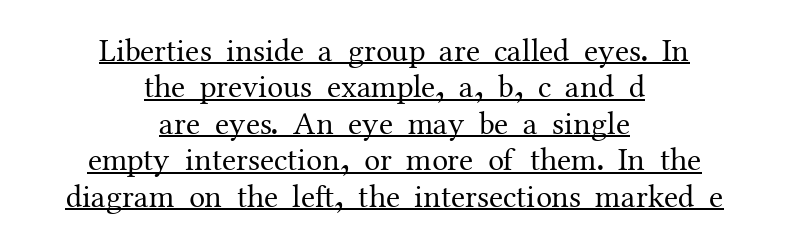
{"serif": "yes", "italic": "no", "bold": "no", "weight": "regular", "width": "normal", "stroke_contrast": "medium", "x_height": "medium", "monospaced": "no", "underline": "yes", "align": "center", "line_spacing": "tight", "line_spacing_ratio": 1.14, "letter_spacing": "normal", "letter_spacing_em": 0.0, "glyph_px": 32}
